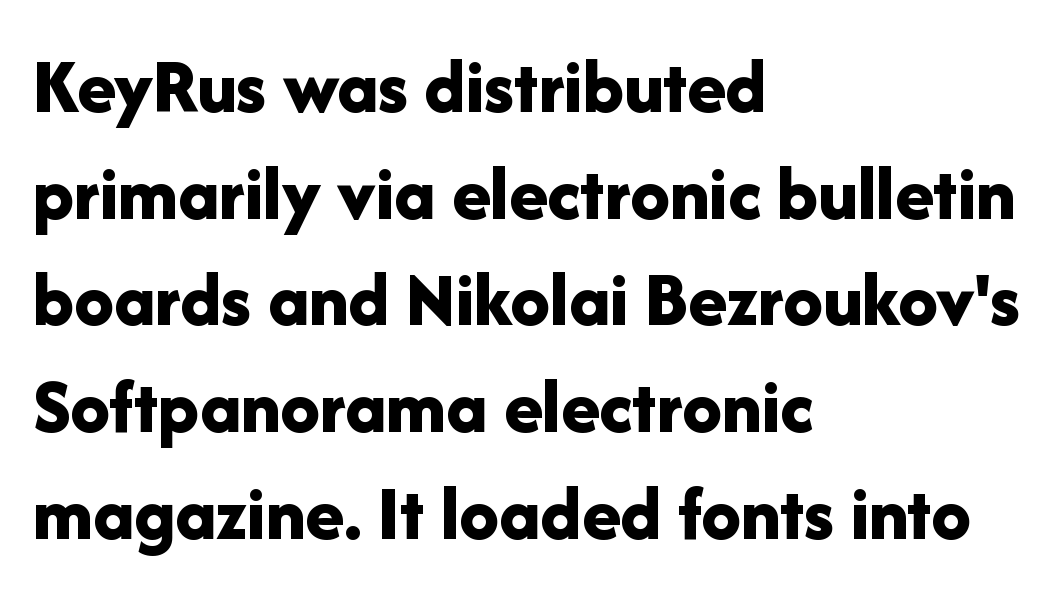
Q: Is the text bold? A: Yes.
Q: Is the text italic (slanted)? A: No, it is upright.
Q: Is the typeface a serif or a sans-serif typeface? A: Sans-serif.
Q: Is the text underlined? A: No.
Q: How is the paragraph aligned? A: Left-aligned.
Q: Is the spacing between letters normal or unusually wide? A: Normal.
Q: Is the spacing between lines tight, normal or loose? A: Normal.
Q: Width (condensed, normal, or wide)? A: Normal.
Q: Stroke contrast? A: Low.
Q: x-height? A: Medium.
Q: Monospaced? A: No.
